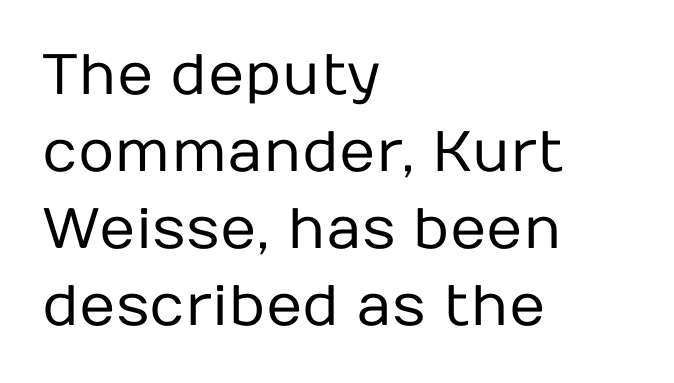
Is there much room between lines? A standard amount, neither cramped nor airy. Posture: vertical. Character widths vary here, with narrow letters taking less room than wide ones. The font family rendered here belongs to the sans-serif group. These lines keep a tight, regular rhythm from letter to letter.
